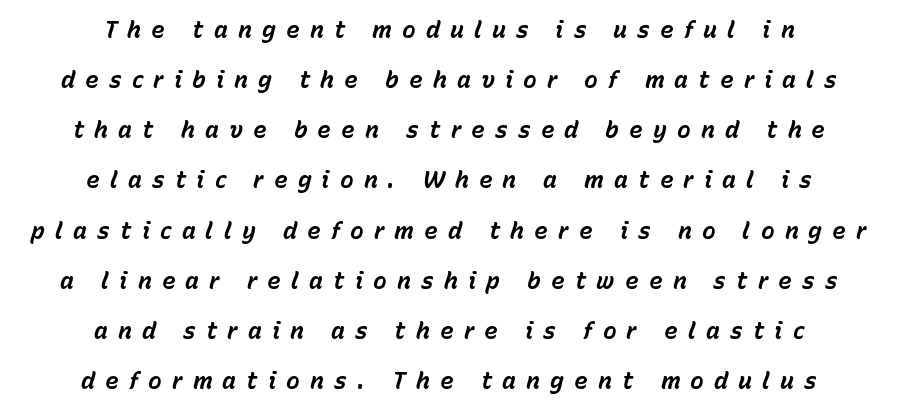
{"italic": "yes", "lean": "right", "slant_degrees": 15, "bold": "yes", "underline": "no", "align": "center", "line_spacing": "loose", "line_spacing_ratio": 2.18, "letter_spacing": "wide", "letter_spacing_em": 0.44, "glyph_px": 23}
